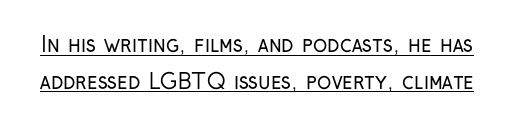
Q: Is the text bold? A: No.
Q: Is the text italic (slanted)? A: No, it is upright.
Q: Is the text underlined? A: Yes.
Q: Is the spacing between letters normal or unusually wide? A: Normal.
